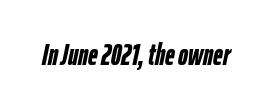
The image shows 30 px semibold, condensed type, italic (leaning right); set normal letter spacing, not underlined; low stroke contrast and a medium x-height.
